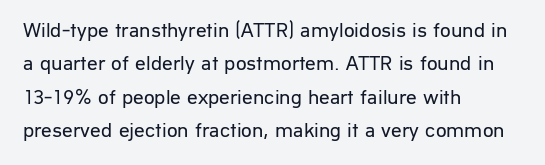
{"italic": "no", "bold": "no", "underline": "no", "align": "left", "line_spacing": "normal", "line_spacing_ratio": 1.59, "letter_spacing": "normal", "letter_spacing_em": 0.0, "glyph_px": 21}
